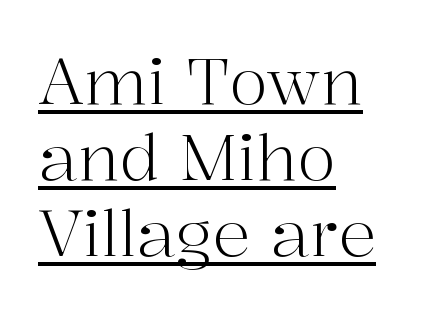
The image shows 63 px light serif type, upright; set left-aligned, line spacing 1.21x, normal letter spacing, underlined; high stroke contrast and a medium x-height.
